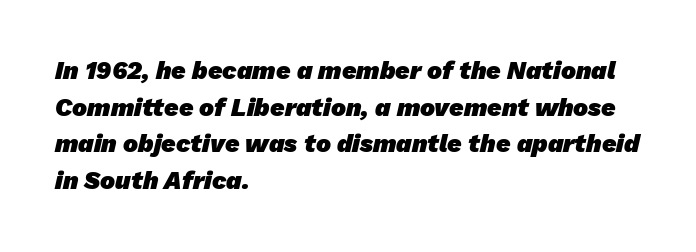
The image shows 25 px bold type; set left-aligned, normal line spacing (1.47x), normal letter spacing, not underlined.
